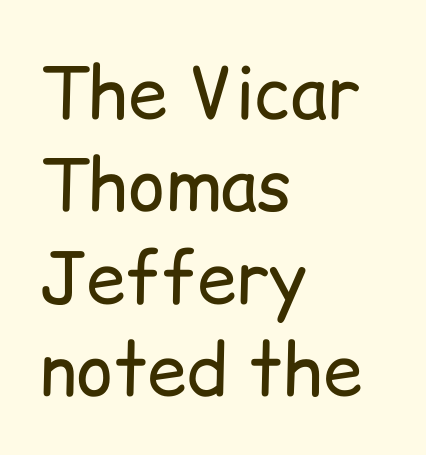
Letterform terminals end flat and unadorned throughout the passage. Tracking value appears to be zero — textbook default spacing. The designer left line spacing at the default. This sample has the flowing, uneven cadence of proportional lettering. The cut favours lightness, reaching ordinary text weight at its darkest.
